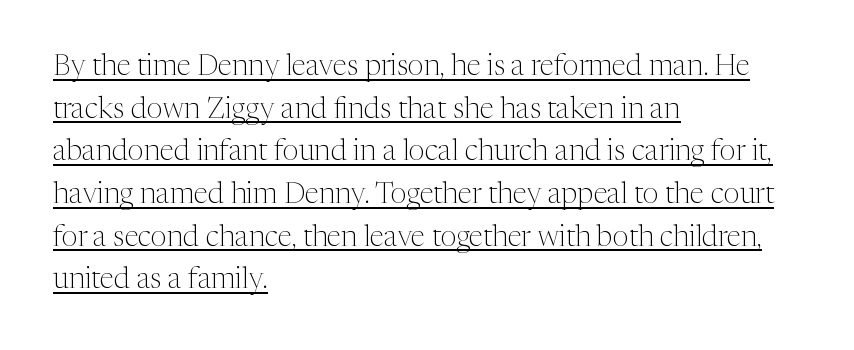
Q: Is the text bold? A: No.
Q: Is the text italic (slanted)? A: No, it is upright.
Q: Is the typeface a serif or a sans-serif typeface? A: Serif.
Q: Is the text underlined? A: Yes.
Q: How is the paragraph aligned? A: Left-aligned.
Q: Is the spacing between letters normal or unusually wide? A: Normal.
Q: Is the spacing between lines tight, normal or loose? A: Normal.
Q: Width (condensed, normal, or wide)? A: Normal.
Q: Stroke contrast? A: Medium.
Q: x-height? A: Medium.
Q: Monospaced? A: No.
